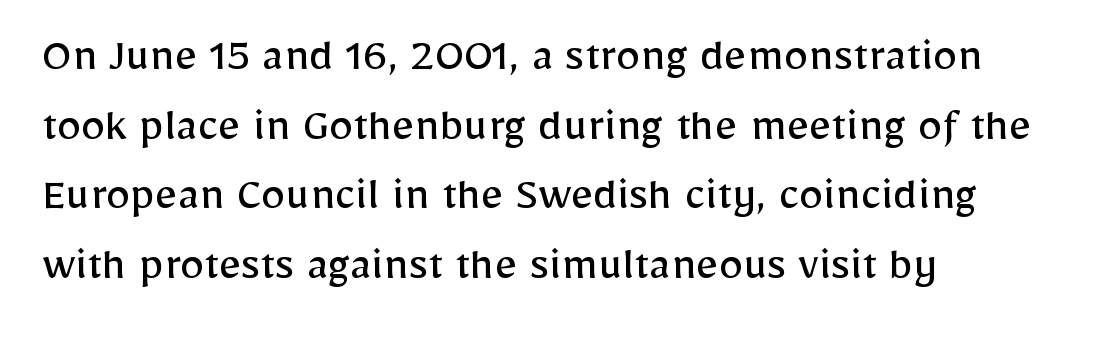
Q: Is the text bold? A: No.
Q: Is the text italic (slanted)? A: No, it is upright.
Q: Is the typeface a serif or a sans-serif typeface? A: Sans-serif.
Q: Is the text underlined? A: No.
Q: How is the paragraph aligned? A: Left-aligned.
Q: Is the spacing between letters normal or unusually wide? A: Normal.
Q: Is the spacing between lines tight, normal or loose? A: Normal.
Q: Width (condensed, normal, or wide)? A: Normal.
Q: Stroke contrast? A: Low.
Q: x-height? A: Medium.
Q: Monospaced? A: No.
